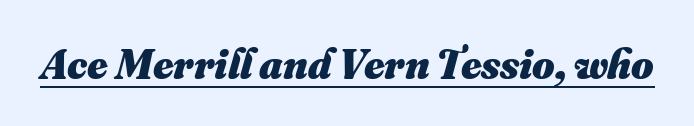
Q: Is the text bold? A: Yes.
Q: Is the text underlined? A: Yes.
Q: Is the spacing between letters normal or unusually wide? A: Normal.
Q: Width (condensed, normal, or wide)? A: Normal.
Q: Stroke contrast? A: Medium.
Q: x-height? A: Small.
Q: Monospaced? A: No.
